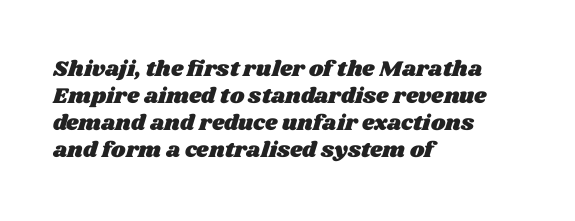
Q: Is the text underlined? A: No.
Q: How is the paragraph aligned? A: Left-aligned.
Q: Is the spacing between letters normal or unusually wide? A: Normal.
